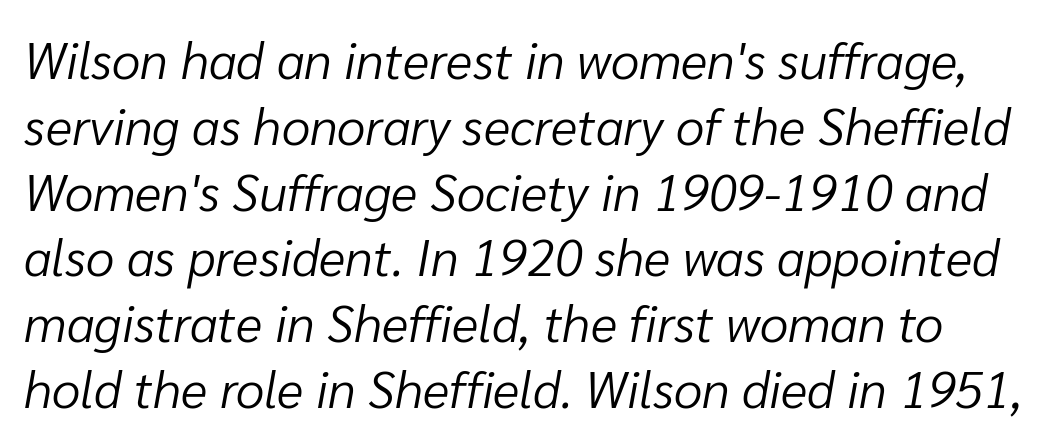
The image shows 51 px light type, italic (leaning right); set normal line spacing (1.29x), normal letter spacing, not underlined; low stroke contrast and a medium x-height.
